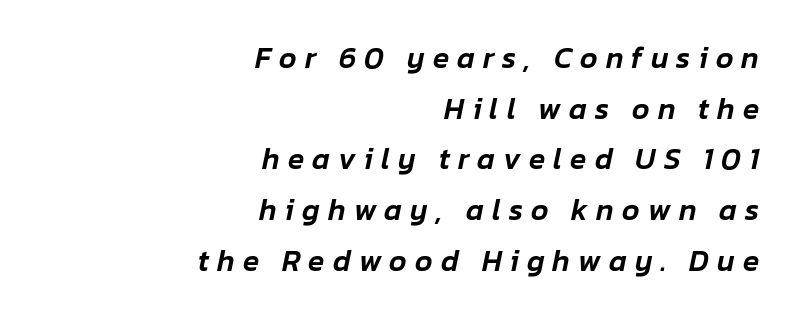
{"italic": "yes", "lean": "right", "slant_degrees": 12, "width": "normal", "stroke_contrast": "low", "x_height": "medium", "monospaced": "no", "underline": "no", "align": "right", "line_spacing": "normal", "line_spacing_ratio": 1.69, "letter_spacing": "wide", "letter_spacing_em": 0.27, "glyph_px": 30}
